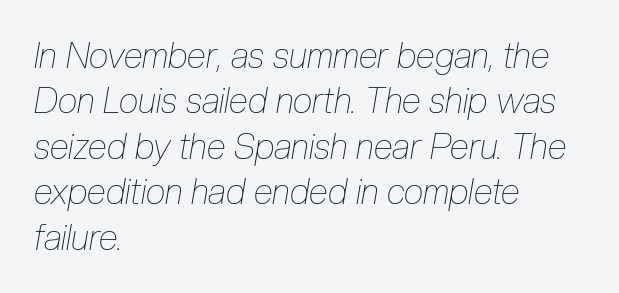
The passage shown stacks its lines at a standard gap. The font sits on the lighter half of the weight spectrum, regular included. Does the copy run flush right? No — it runs flush left. Beneath every word, the page is bare.
